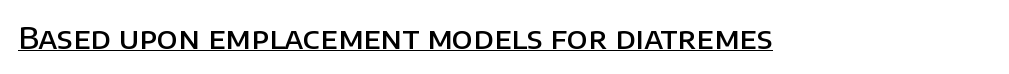
{"serif": "no", "italic": "no", "bold": "semi", "weight": "semibold", "width": "normal", "stroke_contrast": "low", "x_height": "large", "monospaced": "no", "underline": "yes", "letter_spacing": "normal", "letter_spacing_em": 0.0, "glyph_px": 30}
